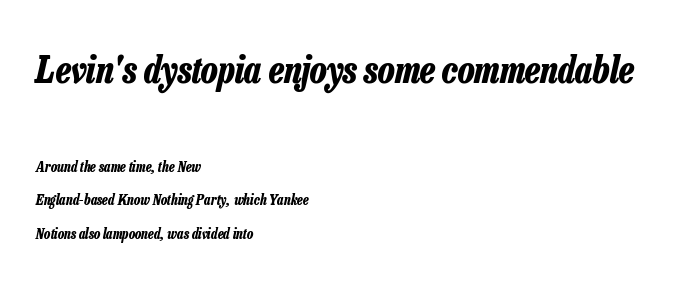
{"italic": "yes", "lean": "right", "slant_degrees": 13, "bold": "yes", "weight": "bold", "width": "condensed", "stroke_contrast": "low", "x_height": "medium", "monospaced": "no", "underline": "no", "align": "left", "line_spacing": "loose", "line_spacing_ratio": 2.39, "letter_spacing": "normal", "letter_spacing_em": 0.0, "larger_block": "first", "size_ratio": 2.64, "glyph_px": 37}
